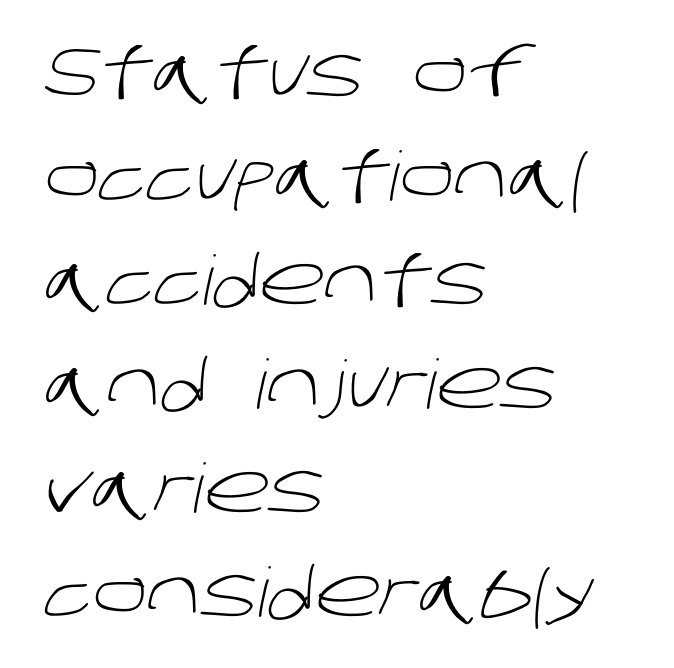
The image shows 68 px light sans-serif type; set left-aligned, normal line spacing (1.53x), normal letter spacing, not underlined; low stroke contrast and a large x-height.
